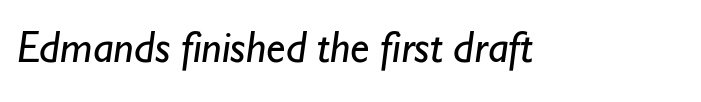
The image shows 44 px regular-weight sans-serif type; set normal letter spacing, not underlined; low stroke contrast and a small x-height.
